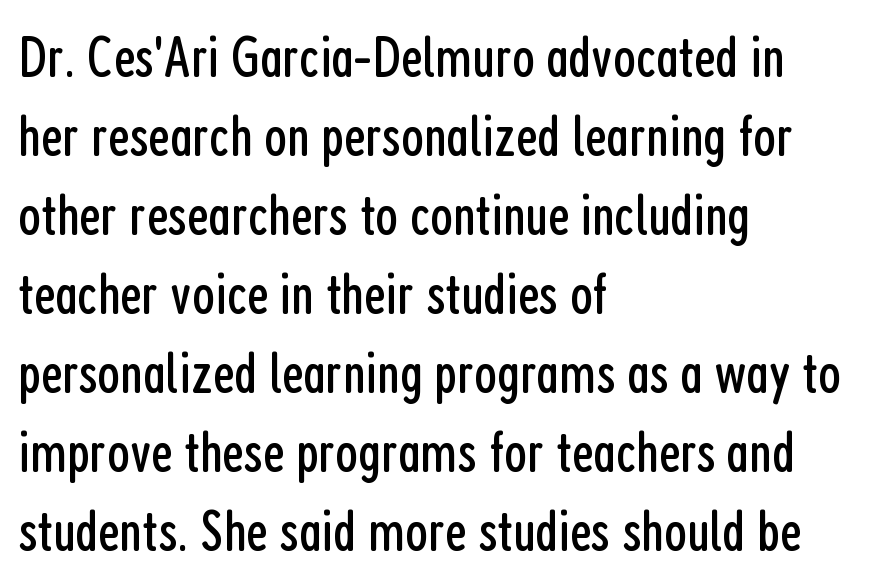
The image shows 59 px regular-weight, condensed sans-serif type, upright; set left-aligned, normal line spacing (1.34x), normal letter spacing, not underlined; low stroke contrast and a medium x-height.
